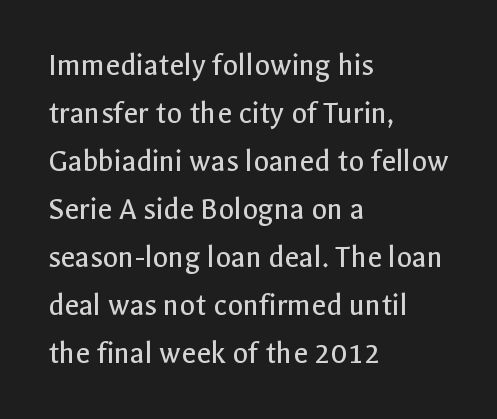
{"serif": "no", "italic": "no", "bold": "no", "weight": "regular", "width": "normal", "x_height": "medium", "monospaced": "no", "underline": "no", "align": "left", "line_spacing": "normal", "line_spacing_ratio": 1.5, "letter_spacing": "normal", "letter_spacing_em": 0.0, "glyph_px": 32}
